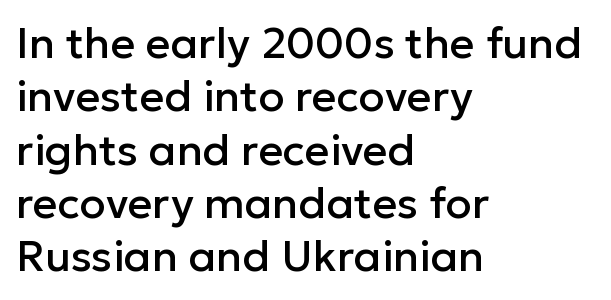
The specimen omits any rule beneath the text block's lines. Compared with a centered layout, this one pins lines to the left instead. No extra tracking has been applied to these lines. In terms of posture, this sample is upright. Is this a fixed-width face? No — the glyphs have proportional, varying widths. The characters display no serif detailing; their extremities are plain.
